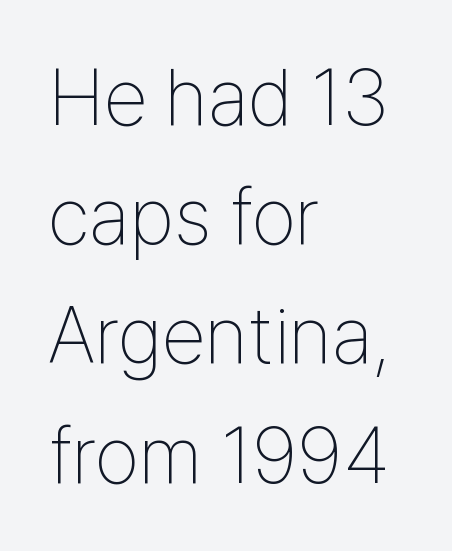
Grotesque or geometric, the face here clearly has no serifs. Any mark beneath the type? The region is blank. When letters stand straight like this, we call the style roman or upright. Typeset ragged right — the left edge is the straight one.
